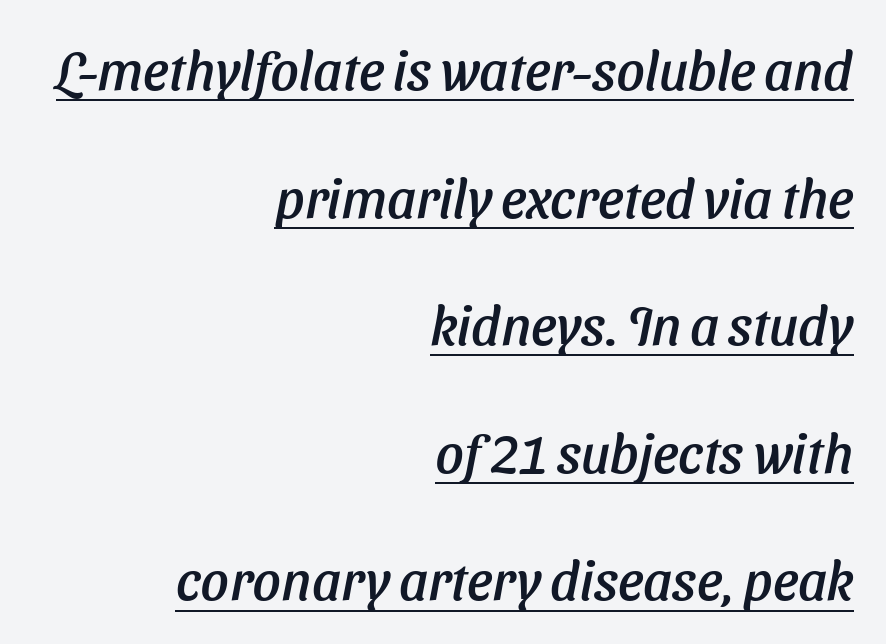
Q: Is the text italic (slanted)? A: Yes, it leans right by about 11 degrees.
Q: Is the text underlined? A: Yes.
Q: How is the paragraph aligned? A: Right-aligned.
Q: Is the spacing between letters normal or unusually wide? A: Normal.
Q: Is the spacing between lines tight, normal or loose? A: Loose.
Q: Width (condensed, normal, or wide)? A: Normal.
Q: Stroke contrast? A: Low.
Q: x-height? A: Medium.
Q: Monospaced? A: No.
